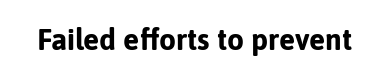
{"serif": "no", "italic": "no", "bold": "yes", "weight": "bold", "width": "normal", "stroke_contrast": "low", "x_height": "medium", "monospaced": "no", "underline": "no", "letter_spacing": "normal", "letter_spacing_em": 0.0, "glyph_px": 30}
